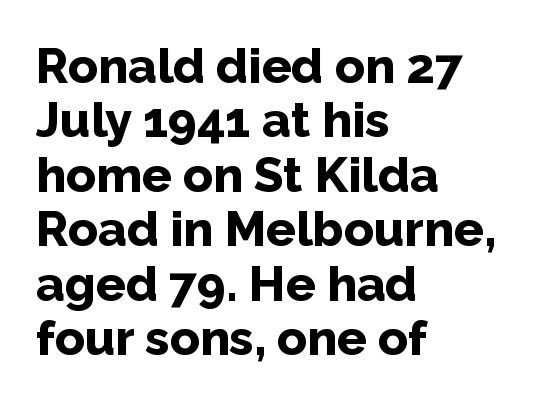
The image shows 49 px bold sans-serif type, upright; set left-aligned, tight line spacing (1.11x), normal letter spacing, not underlined; low stroke contrast and a medium x-height.
